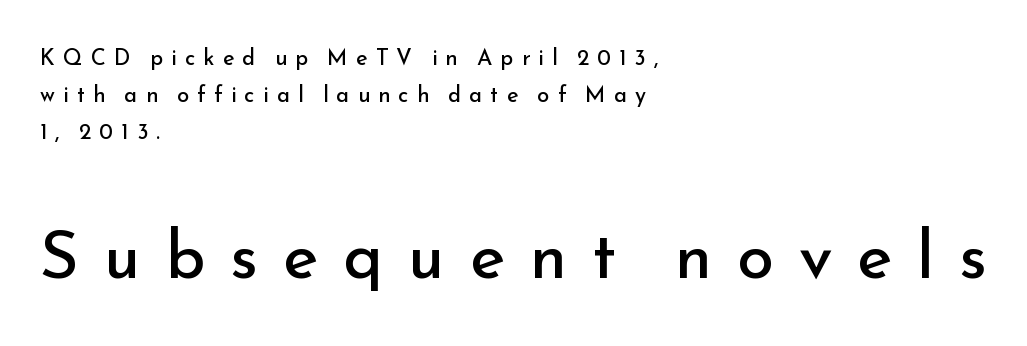
{"serif": "no", "italic": "no", "bold": "no", "weight": "regular", "width": "normal", "stroke_contrast": "low", "x_height": "small", "monospaced": "no", "underline": "no", "align": "left", "line_spacing": "normal", "line_spacing_ratio": 1.68, "letter_spacing": "wide", "letter_spacing_em": 0.37, "larger_block": "second", "size_ratio": 3.05, "glyph_px": 67}
